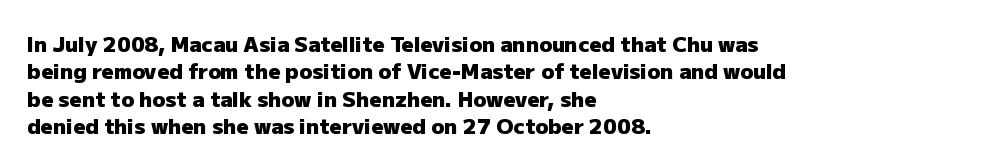
Q: Is the text bold? A: Yes.
Q: Is the text italic (slanted)? A: No, it is upright.
Q: Is the text underlined? A: No.
Q: How is the paragraph aligned? A: Left-aligned.
Q: Is the spacing between letters normal or unusually wide? A: Normal.
Q: Is the spacing between lines tight, normal or loose? A: Normal.
